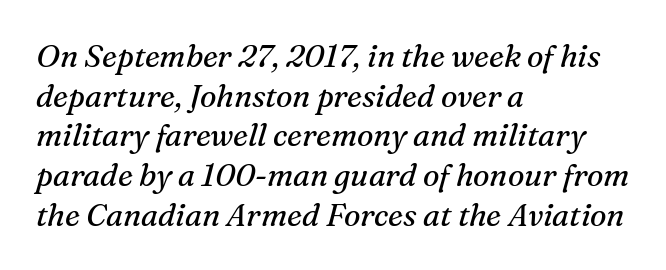
Q: Is the text bold? A: No.
Q: Is the text italic (slanted)? A: Yes, it leans right by about 16 degrees.
Q: Is the typeface a serif or a sans-serif typeface? A: Serif.
Q: Is the text underlined? A: No.
Q: How is the paragraph aligned? A: Left-aligned.
Q: Is the spacing between letters normal or unusually wide? A: Normal.
Q: Is the spacing between lines tight, normal or loose? A: Normal.
Q: Width (condensed, normal, or wide)? A: Normal.
Q: Stroke contrast? A: Medium.
Q: x-height? A: Medium.
Q: Monospaced? A: No.
